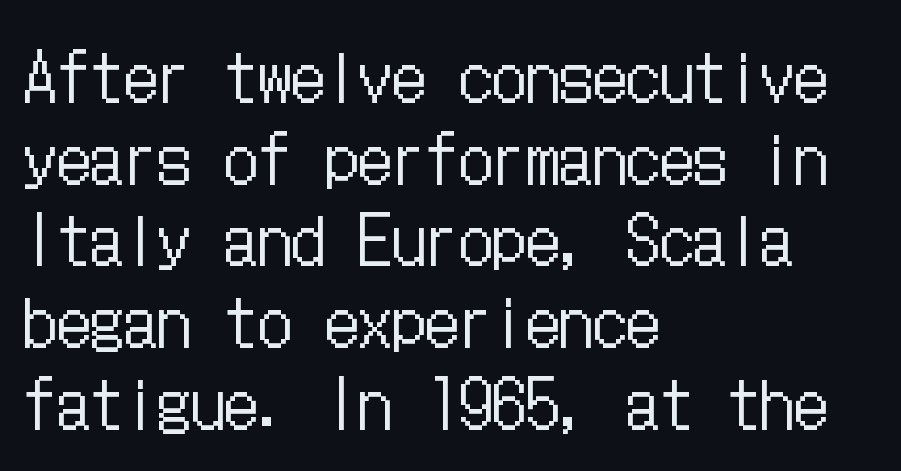
The image shows 67 px regular-weight, condensed type, upright; set left-aligned, line spacing 1.22x, normal letter spacing, not underlined; low stroke contrast and a medium x-height.
